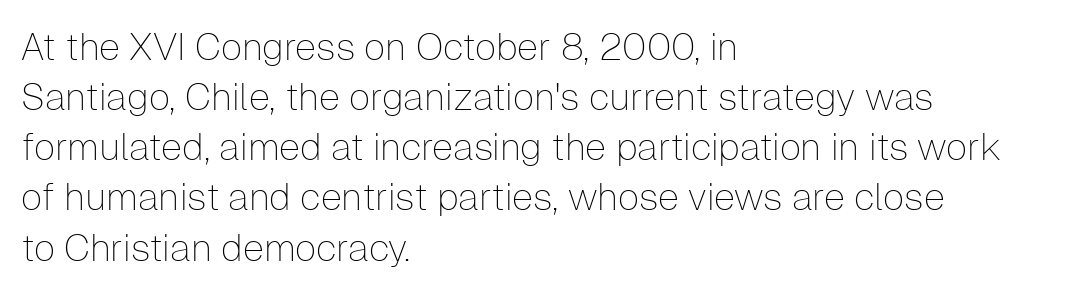
Is there any slant? The stems are plumb. The ragged edge is on the right, which tells us the setting is flush left. The lines sit at an ordinary, default distance from one another. Character widths vary here, with narrow letters taking less room than wide ones.
